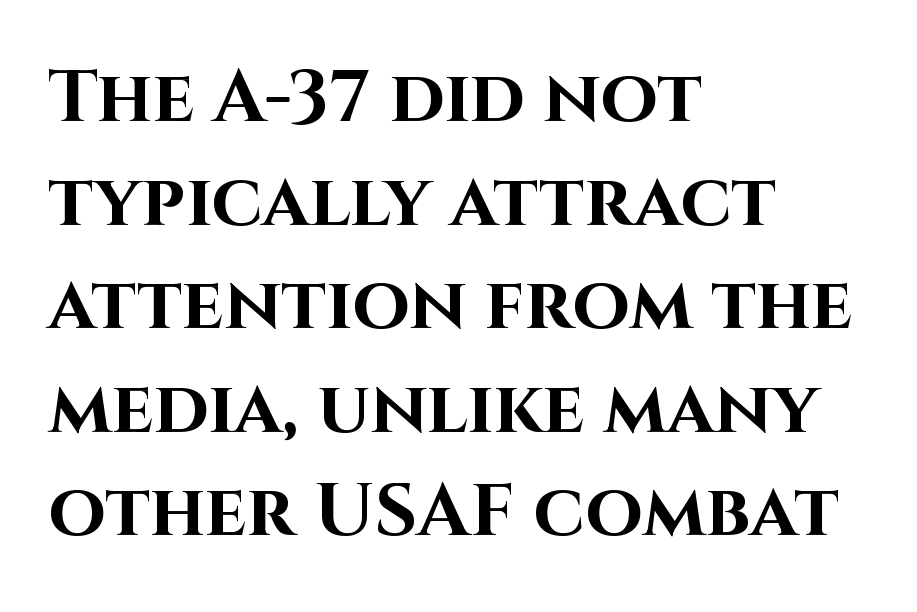
Q: Is the text bold? A: Yes.
Q: Is the text italic (slanted)? A: No, it is upright.
Q: Is the typeface a serif or a sans-serif typeface? A: Sans-serif.
Q: Is the text underlined? A: No.
Q: How is the paragraph aligned? A: Left-aligned.
Q: Is the spacing between letters normal or unusually wide? A: Normal.
Q: Is the spacing between lines tight, normal or loose? A: Normal.
Q: Width (condensed, normal, or wide)? A: Normal.
Q: Stroke contrast? A: High.
Q: x-height? A: Large.
Q: Monospaced? A: No.
